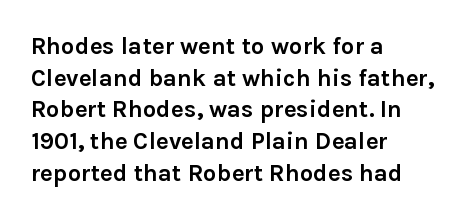
{"italic": "no", "bold": "yes", "underline": "no", "align": "left", "line_spacing": "normal", "line_spacing_ratio": 1.32, "letter_spacing": "normal", "letter_spacing_em": 0.0, "glyph_px": 24}
